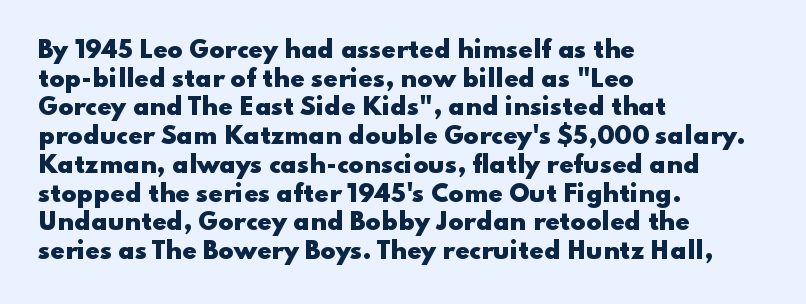
Q: Is the text bold? A: Yes.
Q: Is the text italic (slanted)? A: No, it is upright.
Q: Is the text underlined? A: No.
Q: How is the paragraph aligned? A: Left-aligned.
Q: Is the spacing between letters normal or unusually wide? A: Normal.
Q: Is the spacing between lines tight, normal or loose? A: Normal.
